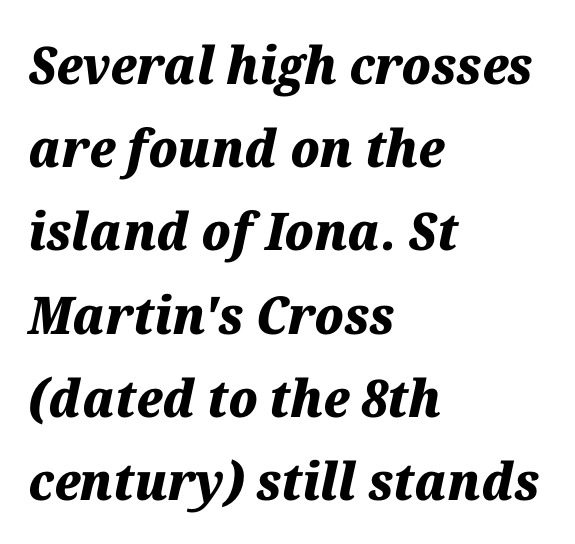
The glyphs look as if they've been sheared to an angle. Check the space under the baseline: it is left empty. Notice how the passage keeps a crisp vertical edge on the left only. In terms of leading, this rendering sits right in the middle. You could not count columns in this text — the font is proportionally spaced. What stands out about the letter spacing? Nothing — it is the standard amount.
